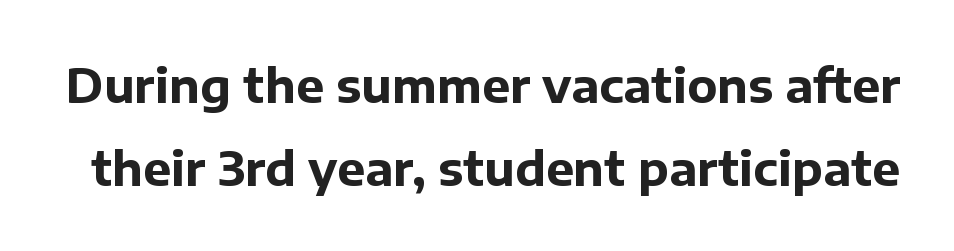
{"serif": "no", "italic": "no", "bold": "yes", "weight": "bold", "width": "normal", "stroke_contrast": "low", "x_height": "medium", "monospaced": "no", "underline": "no", "line_spacing_ratio": 1.76, "letter_spacing": "normal", "letter_spacing_em": 0.0, "glyph_px": 47}
